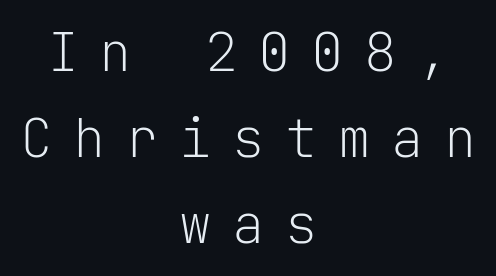
The image shows 54 px light sans-serif type, upright, monospaced; set centered, normal line spacing (1.59x), unusually wide letter spacing (+0.38 em), not underlined; low stroke contrast and a medium x-height.
